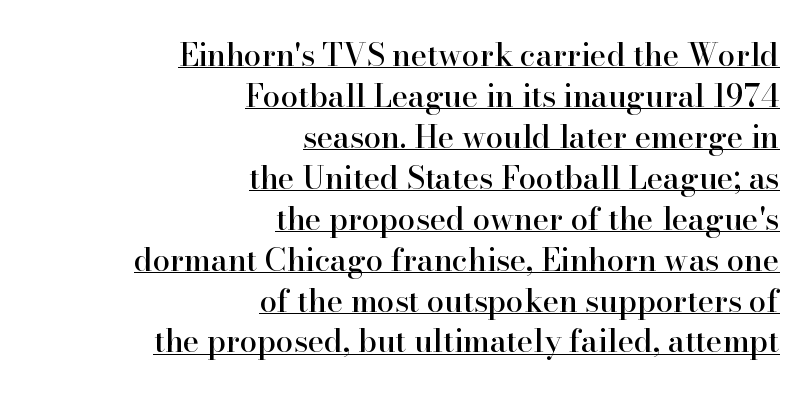
{"serif": "yes", "italic": "no", "width": "normal", "stroke_contrast": "high", "x_height": "small", "monospaced": "no", "underline": "yes", "align": "right", "line_spacing": "normal", "line_spacing_ratio": 1.32, "letter_spacing": "normal", "letter_spacing_em": 0.0, "glyph_px": 31}
